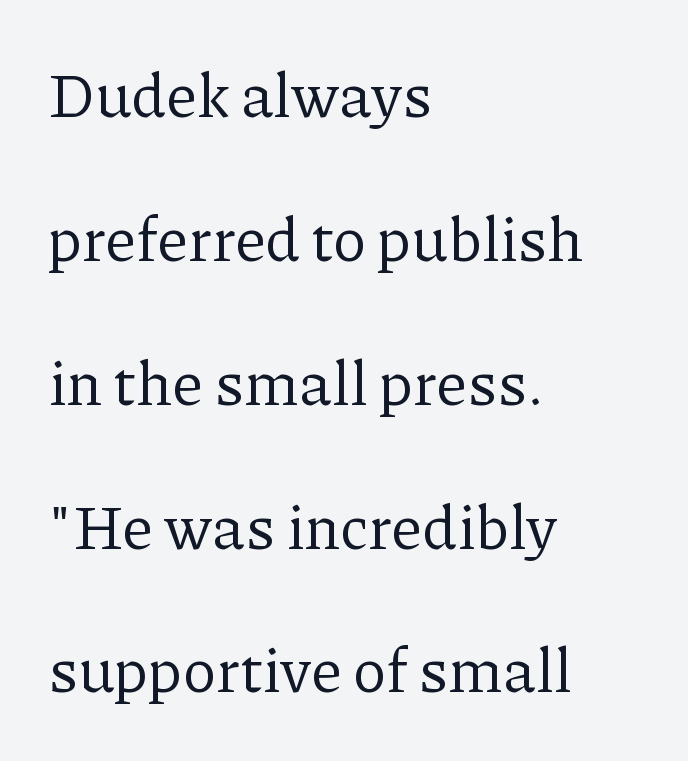
{"serif": "yes", "italic": "no", "bold": "no", "weight": "regular", "width": "normal", "stroke_contrast": "low", "x_height": "medium", "monospaced": "no", "underline": "no", "align": "left", "line_spacing": "loose", "line_spacing_ratio": 2.32, "letter_spacing": "normal", "letter_spacing_em": 0.0, "glyph_px": 62}
